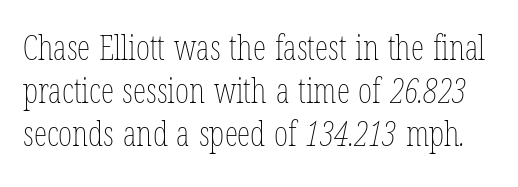
{"bold": "no", "weight": "thin", "width": "condensed", "stroke_contrast": "low", "x_height": "medium", "monospaced": "no", "underline": "no", "line_spacing": "normal", "line_spacing_ratio": 1.27, "letter_spacing": "normal", "letter_spacing_em": 0.0, "glyph_px": 34}
